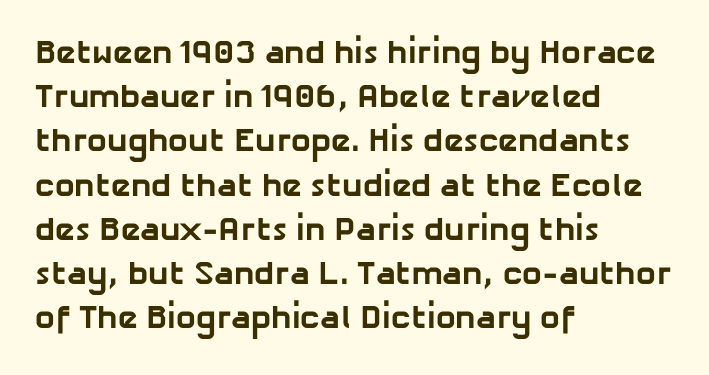
{"serif": "no", "bold": "yes", "weight": "bold", "width": "normal", "stroke_contrast": "low", "x_height": "medium", "monospaced": "no", "underline": "no", "align": "left", "line_spacing": "normal", "line_spacing_ratio": 1.34, "letter_spacing": "normal", "letter_spacing_em": 0.0, "glyph_px": 33}
